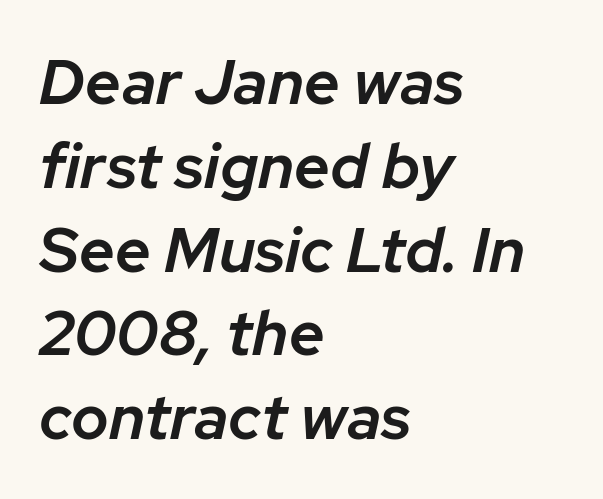
{"italic": "yes", "lean": "right", "slant_degrees": 12, "bold": "semi", "weight": "semibold", "width": "normal", "stroke_contrast": "low", "x_height": "medium", "monospaced": "no", "underline": "no", "align": "left", "line_spacing": "normal", "line_spacing_ratio": 1.33, "letter_spacing": "normal", "letter_spacing_em": 0.0, "glyph_px": 63}
